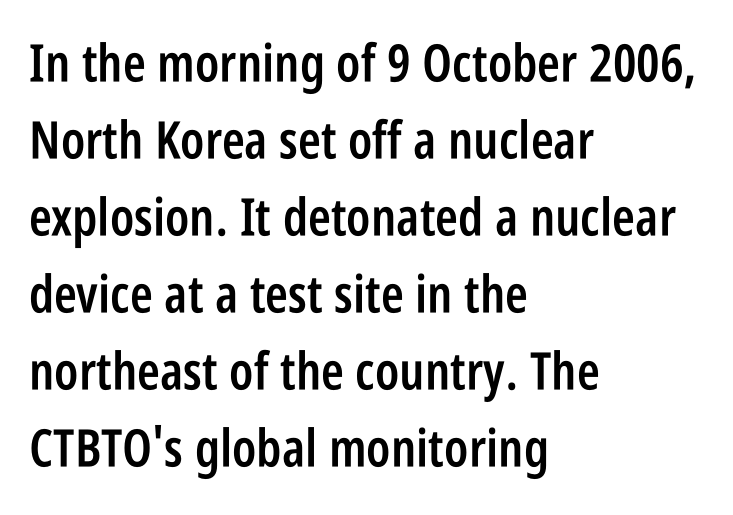
Q: Is the text bold? A: Semi-bold.
Q: Is the text italic (slanted)? A: No, it is upright.
Q: Is the typeface a serif or a sans-serif typeface? A: Sans-serif.
Q: Is the text underlined? A: No.
Q: How is the paragraph aligned? A: Left-aligned.
Q: Is the spacing between letters normal or unusually wide? A: Normal.
Q: Is the spacing between lines tight, normal or loose? A: Normal.
Q: Width (condensed, normal, or wide)? A: Condensed.
Q: Stroke contrast? A: Low.
Q: x-height? A: Large.
Q: Monospaced? A: No.
